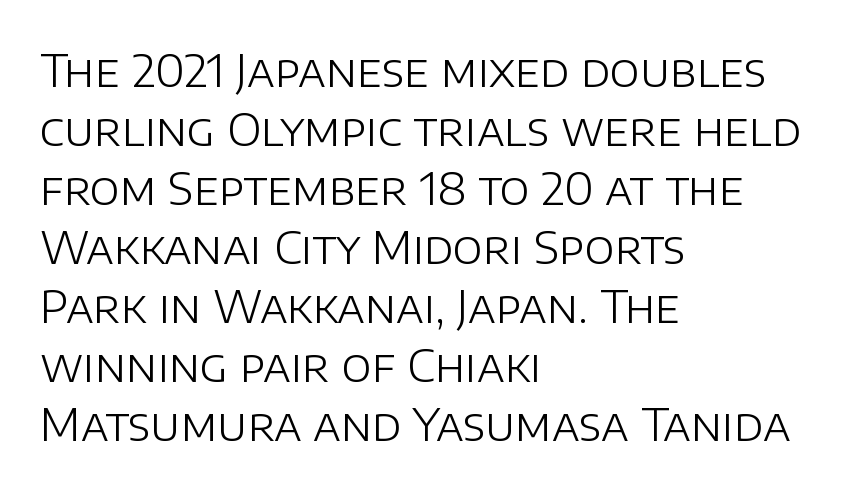
{"serif": "no", "italic": "no", "bold": "no", "weight": "light", "width": "normal", "stroke_contrast": "low", "x_height": "large", "monospaced": "no", "underline": "no", "align": "left", "line_spacing": "normal", "line_spacing_ratio": 1.31, "letter_spacing": "normal", "letter_spacing_em": 0.0, "glyph_px": 45}
